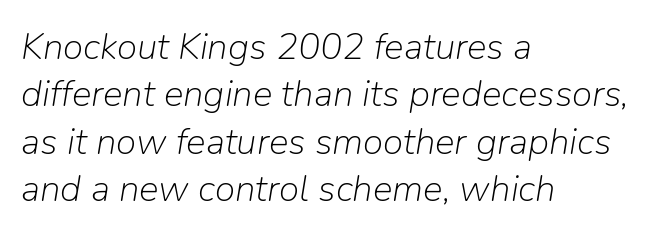
Q: Is the text bold? A: No.
Q: Is the text italic (slanted)? A: Yes, it leans right by about 9 degrees.
Q: Is the text underlined? A: No.
Q: How is the paragraph aligned? A: Left-aligned.
Q: Is the spacing between letters normal or unusually wide? A: Normal.
Q: Is the spacing between lines tight, normal or loose? A: Normal.
Q: Width (condensed, normal, or wide)? A: Normal.
Q: Stroke contrast? A: Low.
Q: x-height? A: Medium.
Q: Monospaced? A: No.
